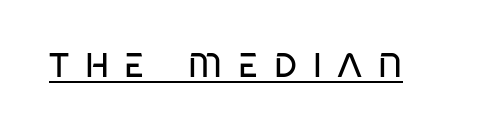
The image shows 34 px regular-weight, condensed sans-serif type; set unusually wide letter spacing (+0.46 em), underlined; low stroke contrast and a large x-height.
